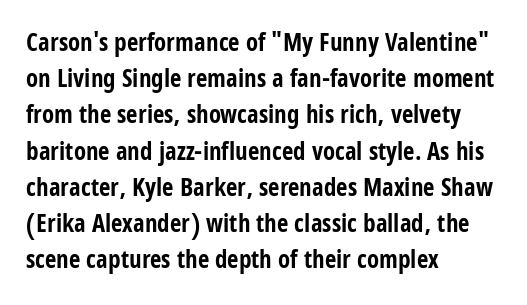
Typesetter's note: full bold, strokes at maximum text heaviness. Rendered with straight, roman letterforms. The line-height multiplier appears to be the usual default. Words appear dense and cohesive because spacing is normal. A student would call this left alignment; a typographer would say flush left, rag right. The baseline area is clear.
